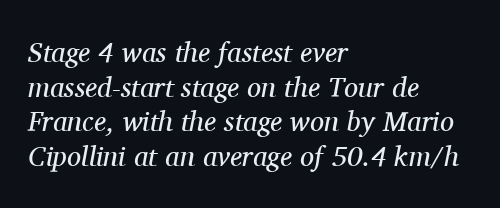
Q: Is the text bold? A: No.
Q: Is the text italic (slanted)? A: Yes, it leans right by about 11 degrees.
Q: Is the typeface a serif or a sans-serif typeface? A: Serif.
Q: Is the text underlined? A: No.
Q: How is the paragraph aligned? A: Left-aligned.
Q: Is the spacing between letters normal or unusually wide? A: Normal.
Q: Width (condensed, normal, or wide)? A: Normal.
Q: Stroke contrast? A: Medium.
Q: x-height? A: Medium.
Q: Monospaced? A: No.
